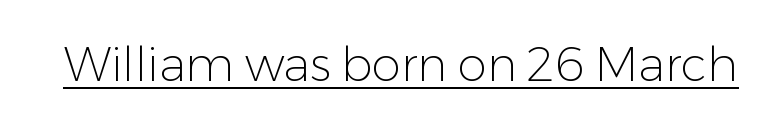
{"serif": "no", "italic": "no", "bold": "no", "weight": "light", "width": "normal", "stroke_contrast": "low", "x_height": "medium", "monospaced": "no", "underline": "yes", "letter_spacing": "normal", "letter_spacing_em": 0.0, "glyph_px": 47}
